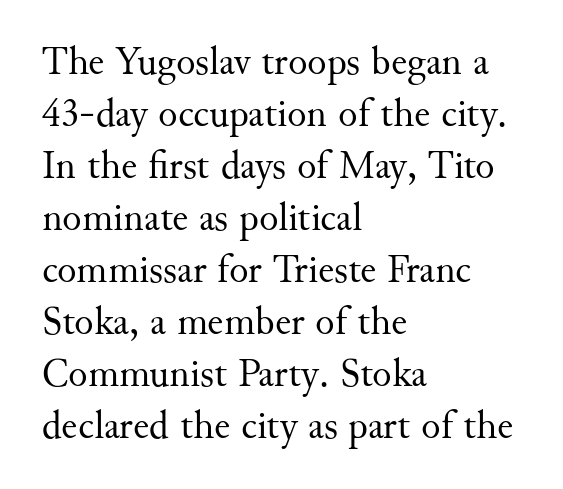
The image shows 40 px regular-weight serif type, upright; set left-aligned, normal line spacing (1.3x), normal letter spacing, not underlined; medium stroke contrast and a small x-height.
